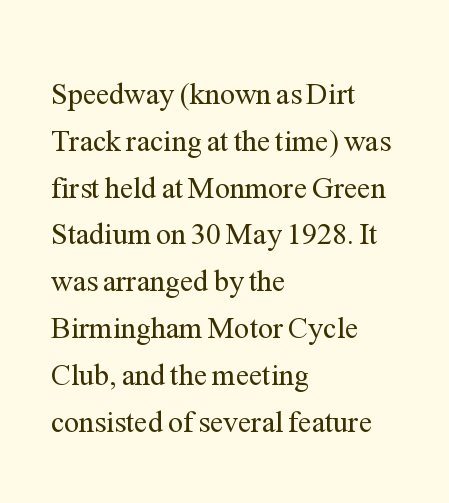
Q: Is the text bold? A: No.
Q: Is the text italic (slanted)? A: No, it is upright.
Q: Is the typeface a serif or a sans-serif typeface? A: Serif.
Q: Is the text underlined? A: No.
Q: How is the paragraph aligned? A: Left-aligned.
Q: Is the spacing between letters normal or unusually wide? A: Normal.
Q: Is the spacing between lines tight, normal or loose? A: Normal.
Q: Width (condensed, normal, or wide)? A: Normal.
Q: Stroke contrast? A: Medium.
Q: x-height? A: Medium.
Q: Monospaced? A: No.
